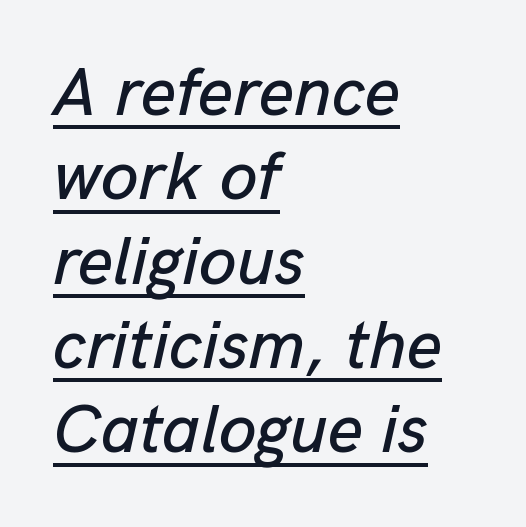
Q: Is the text italic (slanted)? A: Yes, it leans right by about 13 degrees.
Q: Is the text underlined? A: Yes.
Q: How is the paragraph aligned? A: Left-aligned.
Q: Is the spacing between letters normal or unusually wide? A: Normal.
Q: Width (condensed, normal, or wide)? A: Normal.
Q: Stroke contrast? A: Low.
Q: x-height? A: Medium.
Q: Monospaced? A: No.
